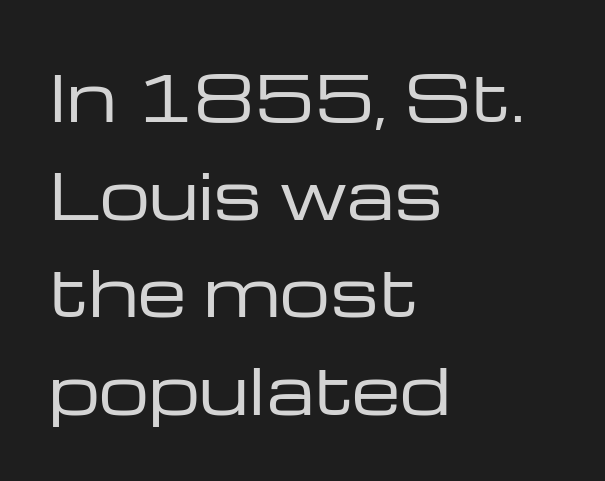
The setting favours the left margin, as ordinary paragraphs usually do. You could not count columns in this text — the font is proportionally spaced. Horizontal bands of white between lines are of average thickness. The typography opts for an upright posture over an oblique one. The tracking reads as untouched default to a designer's eye.
